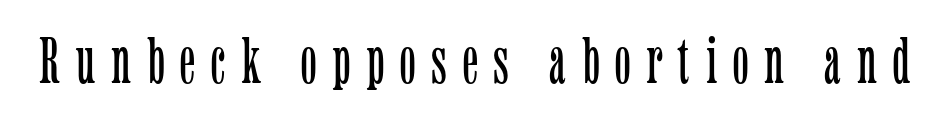
The foot of each line stays bare and open. Varying glyph widths throughout — classic text-font behaviour. No extra ink here — the face is not bold. These lines were composed using upright roman letters.
